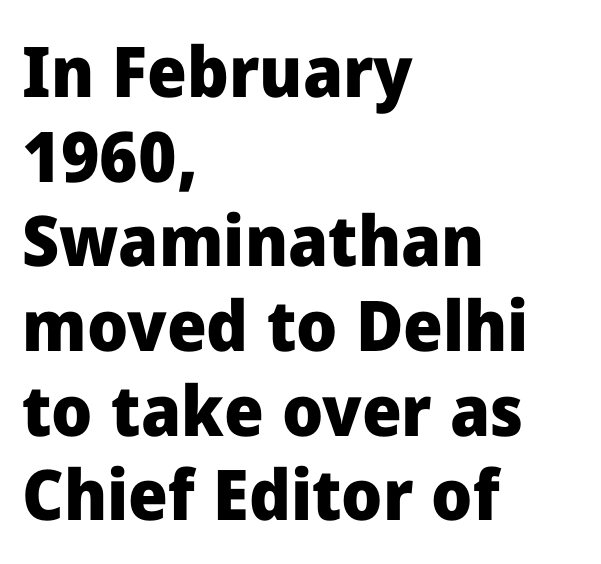
A full-strength bold gives these letters their thick strokes. The lines are quadded left. Examine the stroke ends and you'll find no serifs. The letters advance in unequal steps, a hallmark of proportional type. The type sits square on the baseline with zero lean. Glance below the letters and you will spot only blank space.
